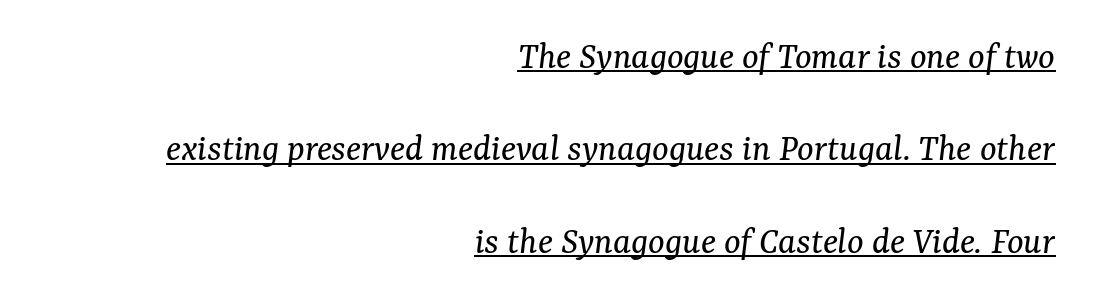
{"serif": "yes", "italic": "yes", "lean": "right", "slant_degrees": 7, "bold": "no", "weight": "regular", "width": "normal", "stroke_contrast": "medium", "x_height": "medium", "monospaced": "no", "underline": "yes", "align": "right", "line_spacing": "loose", "line_spacing_ratio": 2.37, "letter_spacing": "normal", "letter_spacing_em": 0.0, "glyph_px": 39}
